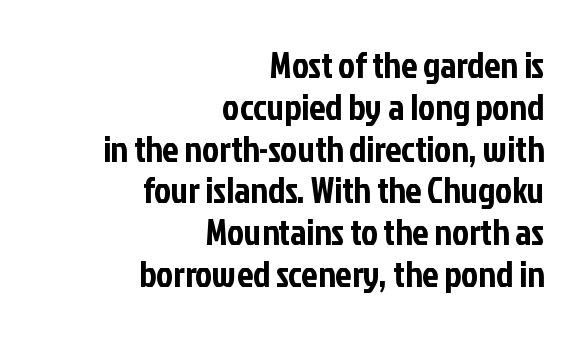
Q: Is the text italic (slanted)? A: No, it is upright.
Q: Is the typeface a serif or a sans-serif typeface? A: Sans-serif.
Q: Is the text underlined? A: No.
Q: How is the paragraph aligned? A: Right-aligned.
Q: Is the spacing between letters normal or unusually wide? A: Normal.
Q: Width (condensed, normal, or wide)? A: Condensed.
Q: Stroke contrast? A: Low.
Q: x-height? A: Medium.
Q: Monospaced? A: No.
